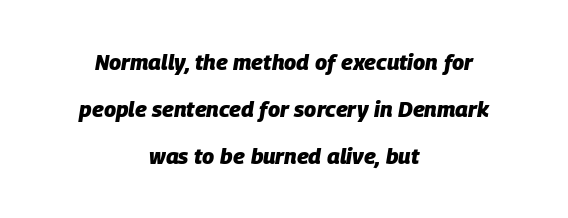
The image shows 22 px bold type, italic (leaning right); set centered, loose line spacing (2.14x), normal letter spacing, not underlined.
